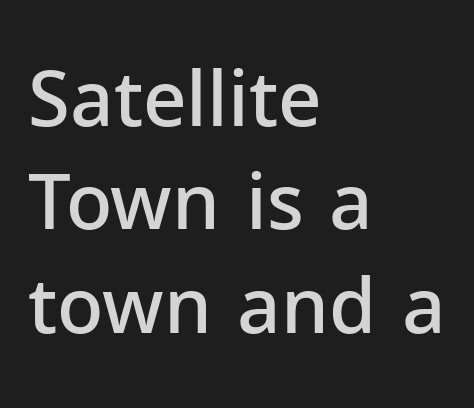
The image shows 76 px semibold sans-serif type, upright; set left-aligned, normal line spacing (1.36x), normal letter spacing, not underlined; low stroke contrast and a medium x-height.
